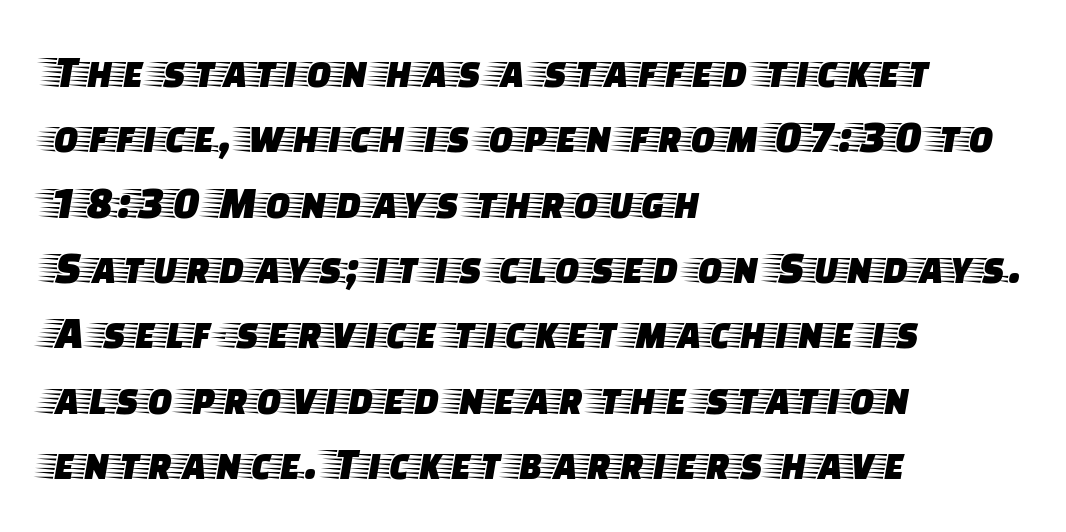
Q: Is the text italic (slanted)? A: Yes.
Q: Is the typeface a serif or a sans-serif typeface? A: Serif.
Q: Is the text underlined? A: No.
Q: How is the paragraph aligned? A: Left-aligned.
Q: Is the spacing between letters normal or unusually wide? A: Normal.
Q: Is the spacing between lines tight, normal or loose? A: Normal.
Q: Width (condensed, normal, or wide)? A: Wide.
Q: Stroke contrast? A: Low.
Q: x-height? A: Large.
Q: Monospaced? A: No.
